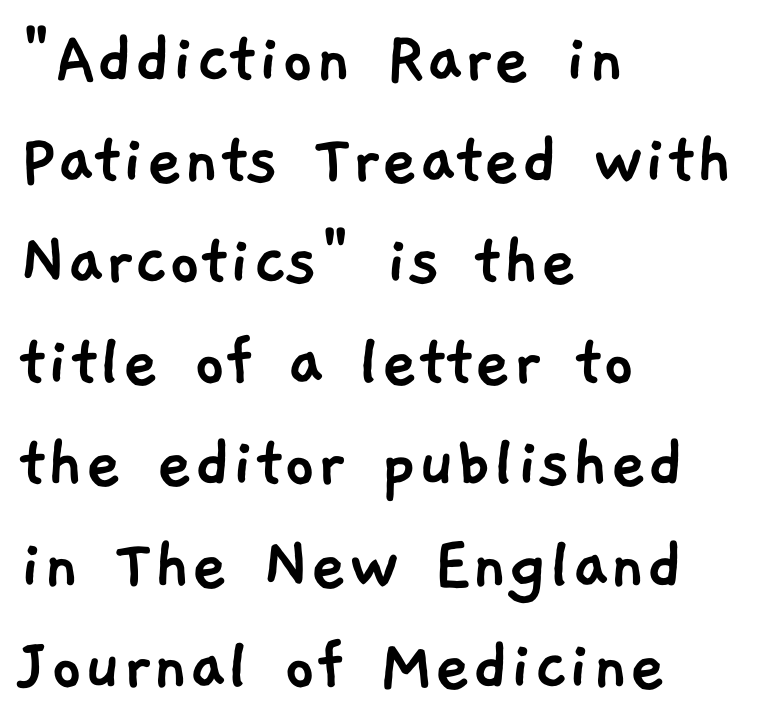
The image shows 79 px sans-serif type; set left-aligned, normal line spacing (1.28x), normal letter spacing, not underlined; low stroke contrast and a medium x-height.
